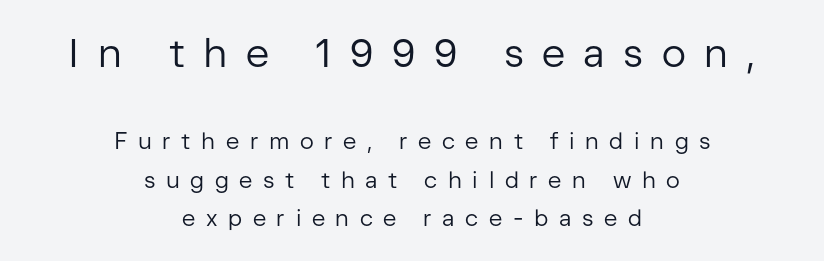
The image shows 40 px regular-weight sans-serif type, upright; set centered, normal line spacing (1.68x), unusually wide letter spacing (+0.46 em), not underlined; the first (top) block is 1.74x larger; low stroke contrast and a medium x-height.
